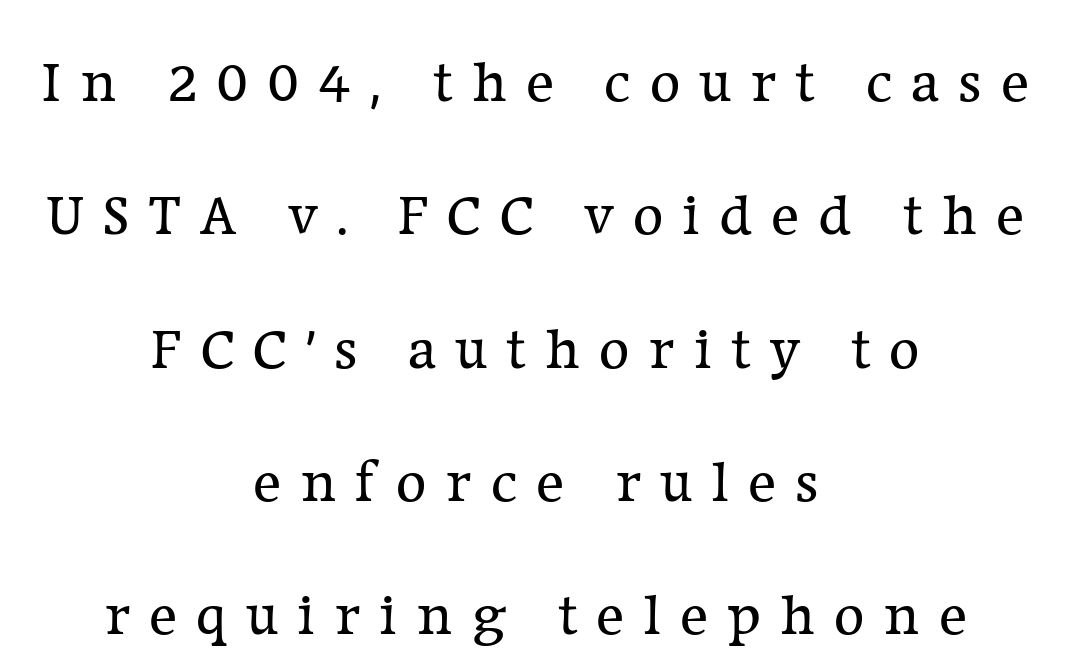
{"serif": "yes", "italic": "no", "bold": "no", "weight": "regular", "width": "normal", "stroke_contrast": "low", "x_height": "medium", "monospaced": "no", "underline": "no", "align": "center", "line_spacing": "loose", "line_spacing_ratio": 2.26, "letter_spacing": "wide", "letter_spacing_em": 0.32, "glyph_px": 59}
